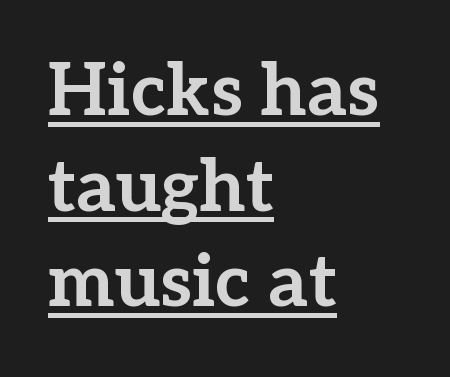
{"serif": "yes", "italic": "no", "bold": "yes", "weight": "bold", "width": "normal", "stroke_contrast": "low", "x_height": "medium", "monospaced": "no", "underline": "yes", "align": "left", "line_spacing": "normal", "line_spacing_ratio": 1.31, "letter_spacing": "normal", "letter_spacing_em": 0.0, "glyph_px": 73}
